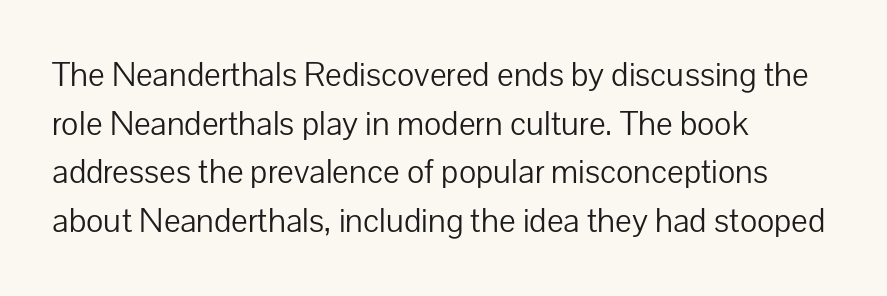
Underlining? Definitely not there. Does the type have serifs? No, each stem ends abruptly. The letters stand upright; this is a roman face. The letters advance in unequal steps, a hallmark of proportional type. The line texture is even and compact thanks to regular tracking. Is the stroke heavy? The answer is a plain regular-or-lighter.
